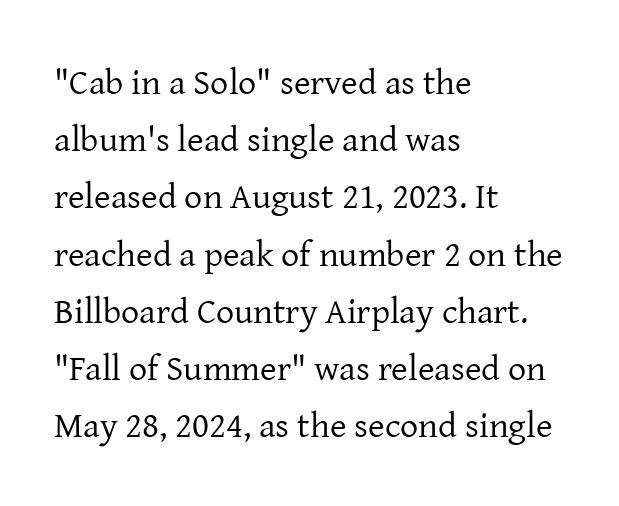
{"serif": "yes", "italic": "no", "bold": "no", "weight": "regular", "width": "normal", "stroke_contrast": "low", "x_height": "medium", "monospaced": "no", "underline": "no", "align": "left", "line_spacing": "normal", "line_spacing_ratio": 1.59, "letter_spacing": "normal", "letter_spacing_em": 0.0, "glyph_px": 36}
